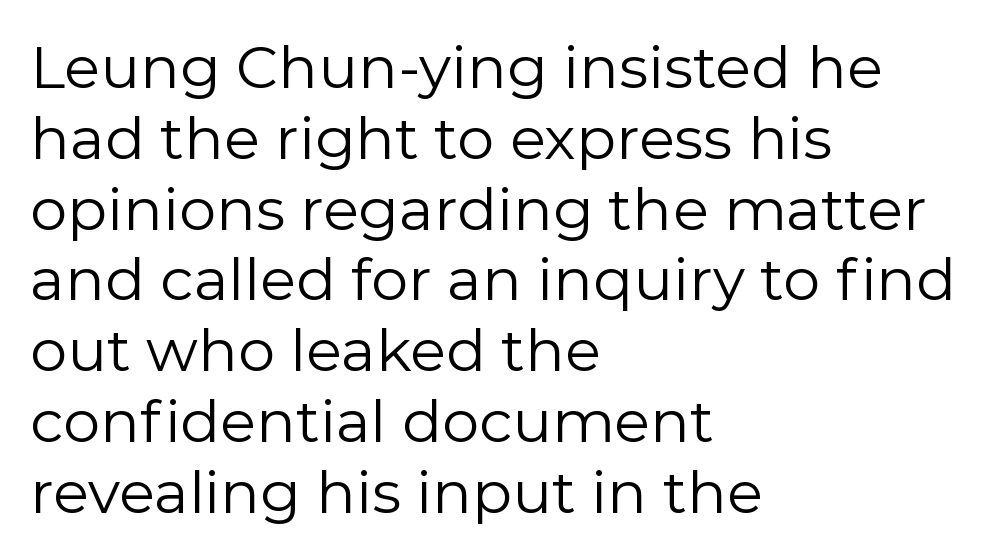
{"serif": "no", "italic": "no", "bold": "no", "weight": "regular", "width": "normal", "x_height": "medium", "monospaced": "no", "underline": "no", "align": "left", "line_spacing_ratio": 1.2, "letter_spacing": "normal", "letter_spacing_em": 0.0, "glyph_px": 59}
